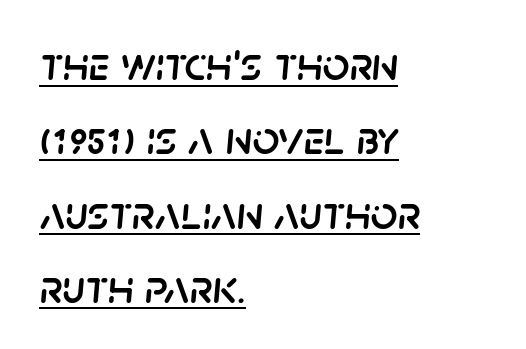
{"italic": "yes", "lean": "right", "slant_degrees": 5, "width": "normal", "stroke_contrast": "low", "x_height": "large", "monospaced": "no", "underline": "yes", "align": "left", "line_spacing": "normal", "line_spacing_ratio": 1.58, "letter_spacing": "normal", "letter_spacing_em": 0.0, "glyph_px": 47}
